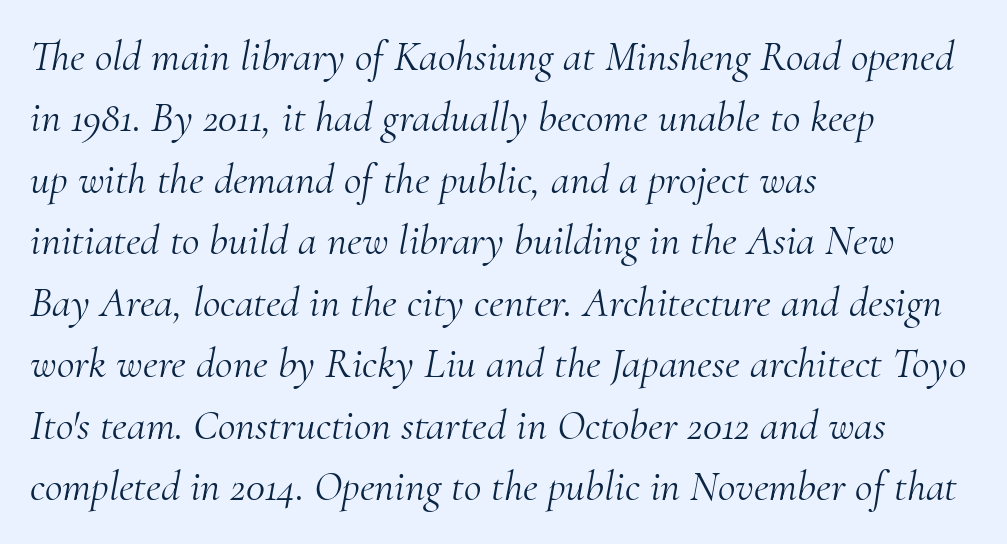
You can tell it's italic because the verticals aren't actually vertical. Serif or sans? Serif — the stroke terminals have little feet. No extra tracking has been applied to these lines. A typesetter would call this proportional, since set widths differ per character.
